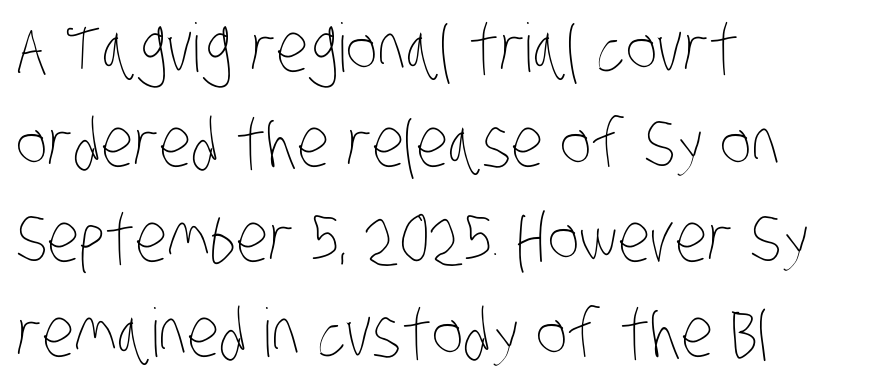
{"bold": "no", "weight": "thin", "width": "condensed", "stroke_contrast": "low", "x_height": "large", "monospaced": "no", "underline": "no", "align": "left", "line_spacing": "normal", "line_spacing_ratio": 1.42, "letter_spacing": "normal", "letter_spacing_em": 0.0, "glyph_px": 67}
